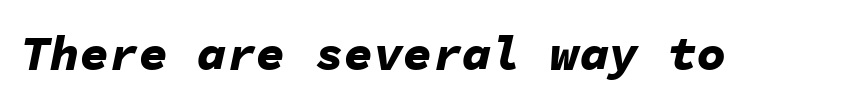
Q: Is the text bold? A: Yes.
Q: Is the text italic (slanted)? A: Yes, it leans right by about 11 degrees.
Q: Is the text underlined? A: No.
Q: Is the spacing between letters normal or unusually wide? A: Normal.
Q: Width (condensed, normal, or wide)? A: Normal.
Q: Stroke contrast? A: Low.
Q: x-height? A: Medium.
Q: Monospaced? A: Yes.
